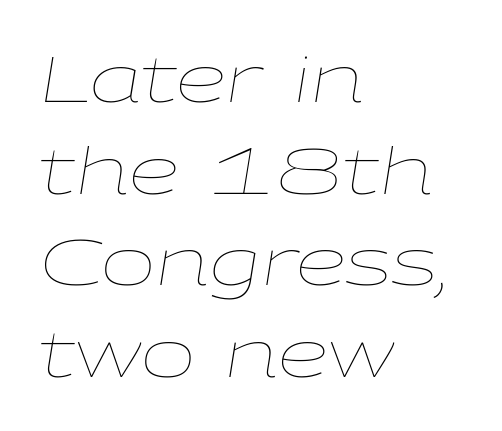
Q: Is the text bold? A: No.
Q: Is the text italic (slanted)? A: Yes, it leans right by about 9 degrees.
Q: Is the text underlined? A: No.
Q: How is the paragraph aligned? A: Left-aligned.
Q: Is the spacing between letters normal or unusually wide? A: Normal.
Q: Is the spacing between lines tight, normal or loose? A: Normal.
Q: Width (condensed, normal, or wide)? A: Wide.
Q: Stroke contrast? A: Low.
Q: x-height? A: Medium.
Q: Monospaced? A: No.
